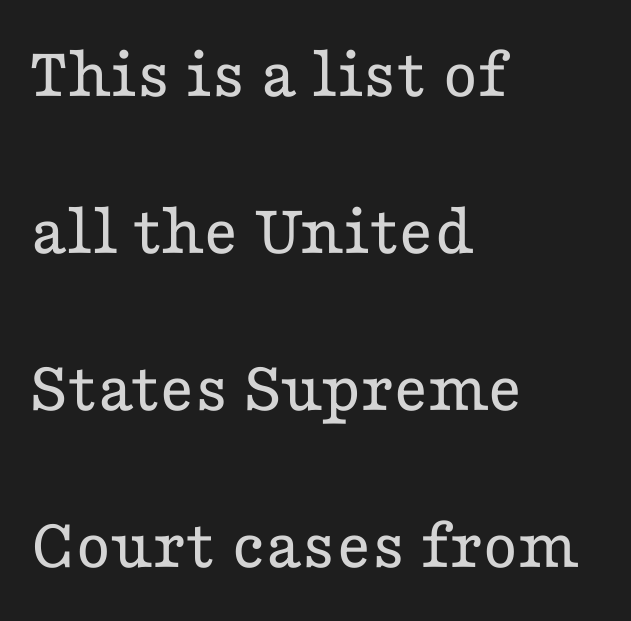
Type without underlining. No letter is thick-stroked: the sample isn't bold. The axis of the letterforms is exactly vertical. The face used here is proportionally spaced, like ordinary book or web type. Each letter's strokes conclude with small projecting serifs. Here the glyphs are tracked normally, forming tight word shapes.
